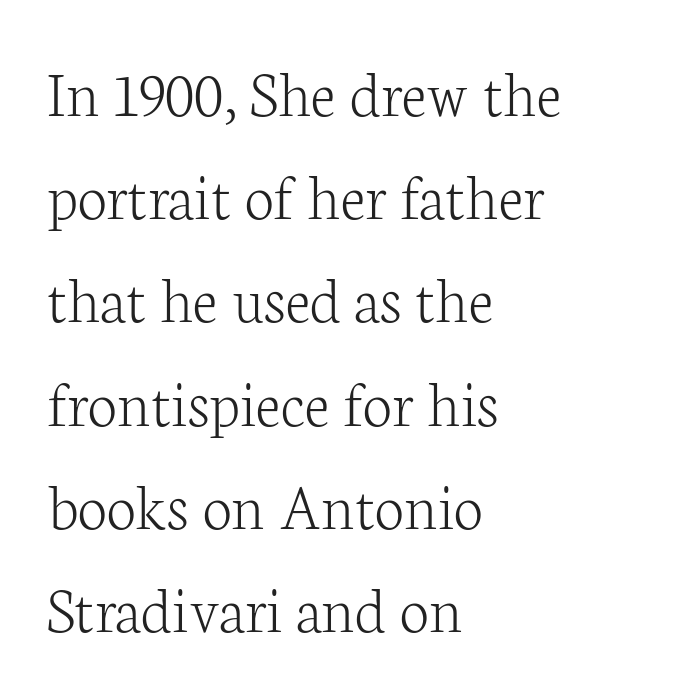
Bold? No — there's no thickening of the strokes. The line texture is even and compact thanks to regular tracking. These lines are composed in type with serifs. Unmarked baselines from the first word to the last. The passage shown is typed in a proportional face where columns would drift.
